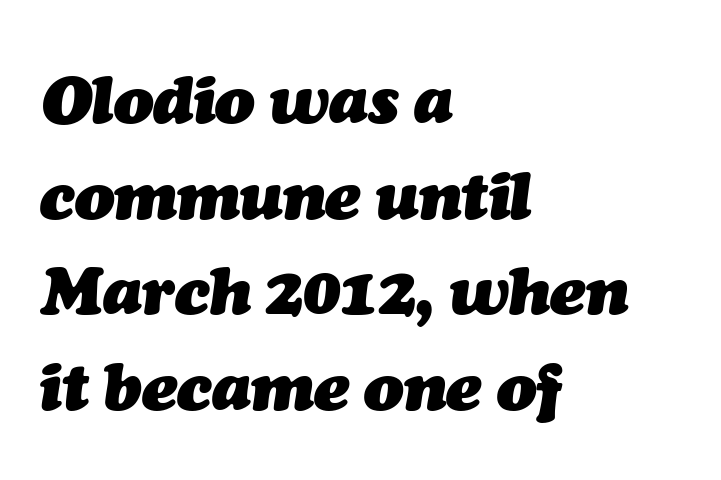
{"italic": "yes", "lean": "right", "slant_degrees": 7, "bold": "yes", "weight": "heavy", "width": "normal", "stroke_contrast": "medium", "x_height": "medium", "monospaced": "no", "underline": "no", "align": "left", "line_spacing": "normal", "line_spacing_ratio": 1.45, "letter_spacing": "normal", "letter_spacing_em": 0.0, "glyph_px": 66}
